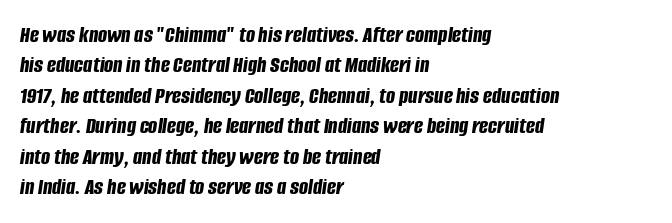
Horizontally, the lines are justified to the leading edge only. In terms of weight, the rendering is a true, heavy bold. These lines keep a tight, regular rhythm from letter to letter. Nobody drew a line under any word here.
